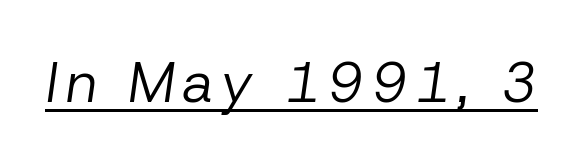
The image shows 57 px regular-weight type, italic (leaning right); set underlined; low stroke contrast and a medium x-height.
